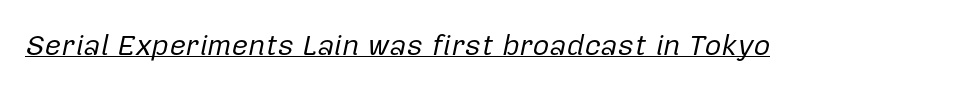
Glyph-to-glyph distance matches everyday printed text. These glyphs show unthickened strokes, regular width or finer. You can tell it's italic because the verticals aren't actually vertical. Note the varied advance widths — an 'i' is clearly narrower than an 'm'.
